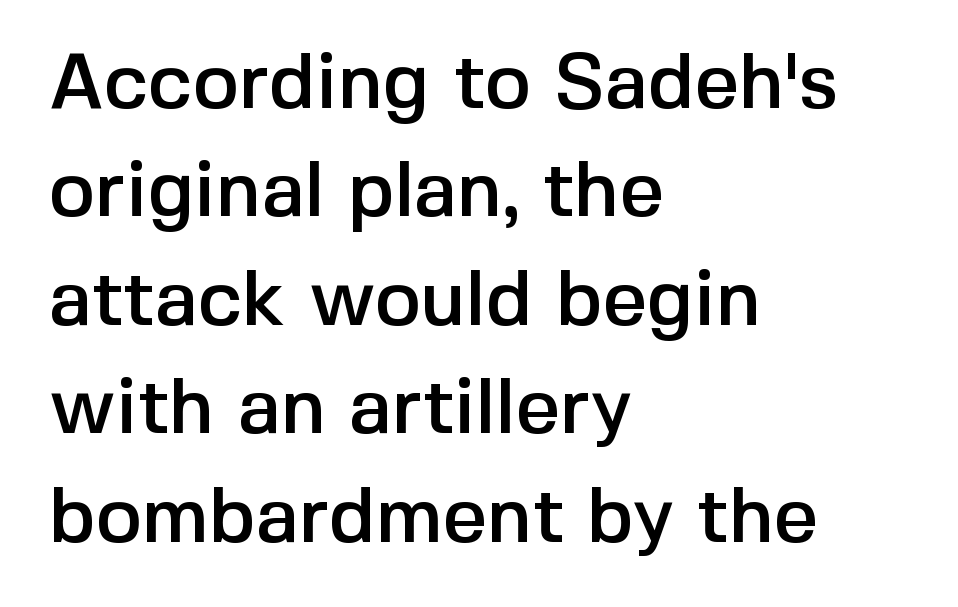
The image shows 78 px sans-serif type, upright; set left-aligned, normal line spacing (1.39x), normal letter spacing, not underlined; a medium x-height.
